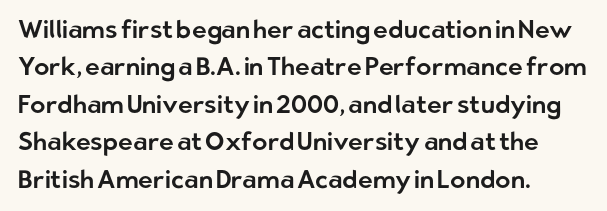
{"italic": "no", "underline": "no", "align": "left", "line_spacing": "normal", "line_spacing_ratio": 1.5, "letter_spacing": "normal", "letter_spacing_em": 0.0, "glyph_px": 25}
